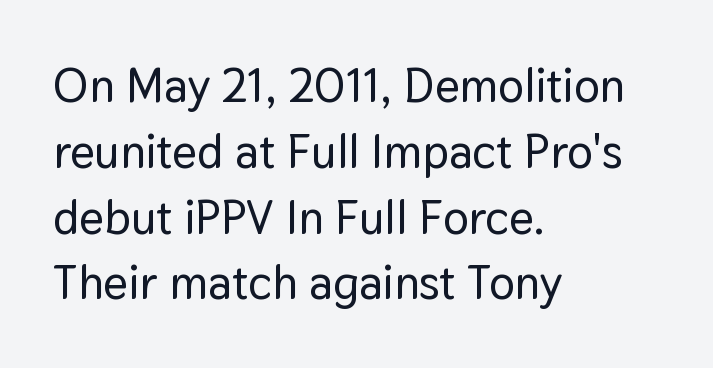
The image shows 48 px sans-serif type, upright; set left-aligned, normal line spacing (1.37x), normal letter spacing, not underlined; low stroke contrast and a medium x-height.
